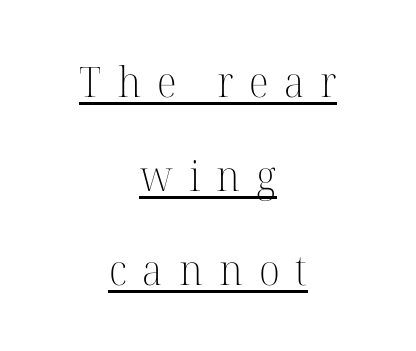
{"serif": "yes", "italic": "no", "bold": "no", "weight": "light", "width": "normal", "stroke_contrast": "high", "x_height": "medium", "monospaced": "no", "underline": "yes", "align": "center", "line_spacing": "loose", "line_spacing_ratio": 2.24, "letter_spacing": "wide", "letter_spacing_em": 0.38, "glyph_px": 42}
